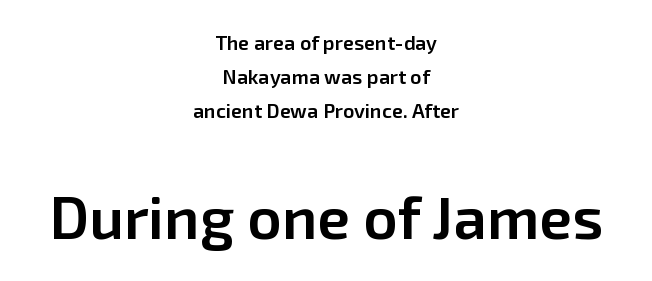
{"serif": "no", "italic": "no", "bold": "semi", "weight": "semibold", "width": "normal", "stroke_contrast": "low", "x_height": "medium", "monospaced": "no", "underline": "no", "align": "center", "line_spacing": "normal", "line_spacing_ratio": 1.69, "letter_spacing": "normal", "letter_spacing_em": 0.0, "larger_block": "second", "size_ratio": 3.0, "glyph_px": 60}
